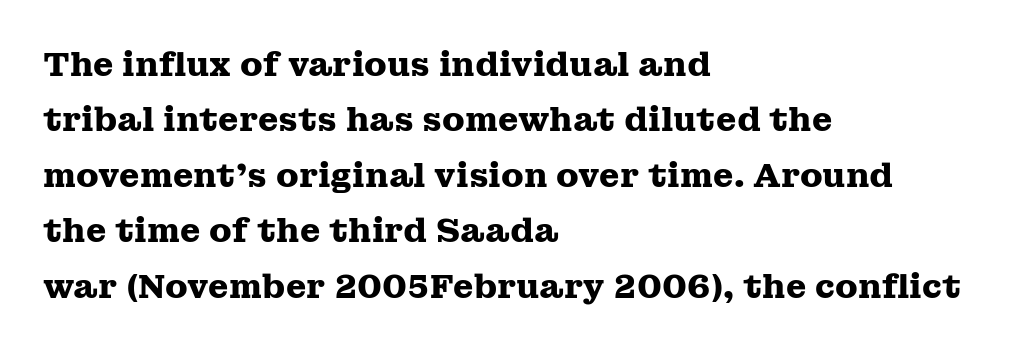
Look at the tracking — it's just the regular setting, nothing added. In terms of leading, this rendering sits right in the middle. Old-style or modern, the face here clearly has serifs. Thick stems and heavy bowls — unmistakably bold.
